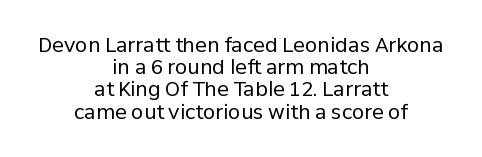
{"italic": "no", "bold": "no", "underline": "no", "align": "center", "line_spacing": "tight", "line_spacing_ratio": 1.11, "letter_spacing": "normal", "letter_spacing_em": 0.0, "glyph_px": 20}
